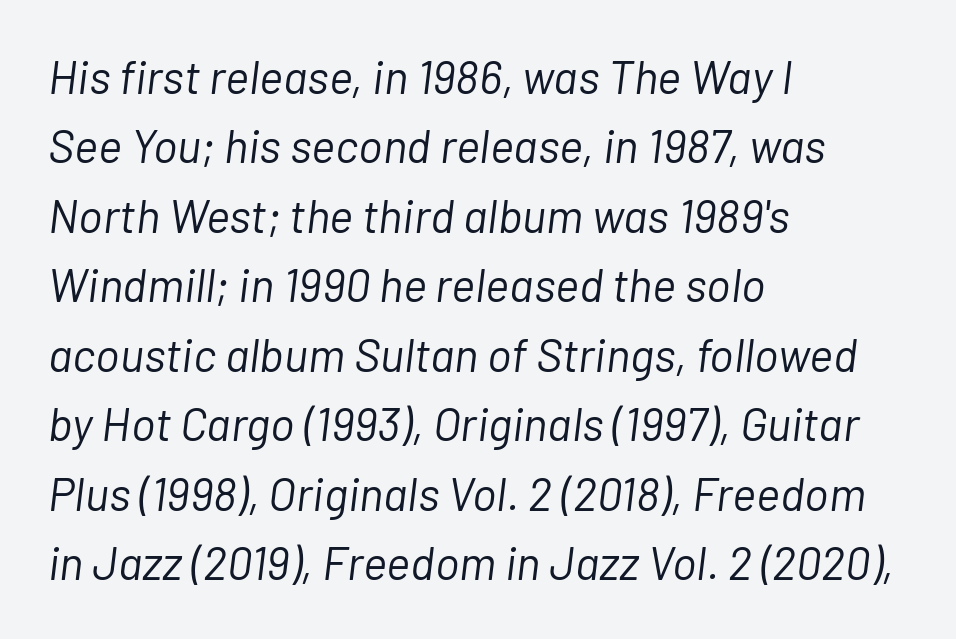
{"italic": "yes", "lean": "right", "slant_degrees": 7, "bold": "no", "weight": "light", "width": "normal", "stroke_contrast": "low", "x_height": "medium", "monospaced": "no", "underline": "no", "align": "left", "line_spacing": "normal", "line_spacing_ratio": 1.51, "letter_spacing": "normal", "letter_spacing_em": 0.0, "glyph_px": 46}
